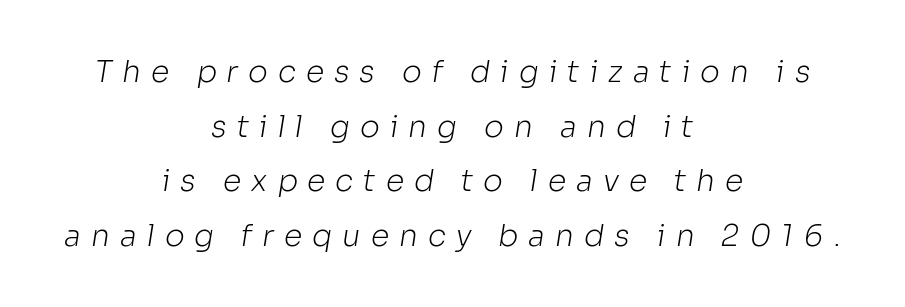
The face used here is proportionally spaced, like ordinary book or web type. The text was rendered using a sans face with plain stroke endings. Is the block centered? Yes — each line is placed symmetrically about the middle. The gaps between neighbouring characters are conspicuously large.
